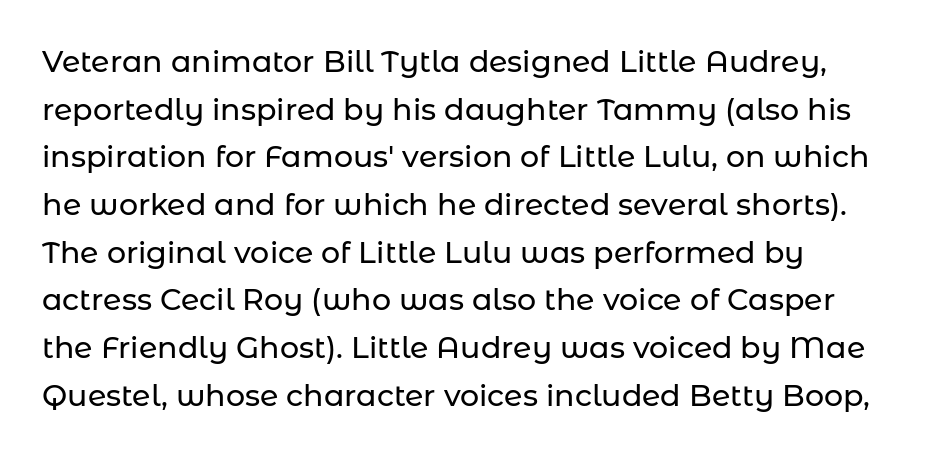
Q: Is the text italic (slanted)? A: No, it is upright.
Q: Is the typeface a serif or a sans-serif typeface? A: Sans-serif.
Q: Is the text underlined? A: No.
Q: How is the paragraph aligned? A: Left-aligned.
Q: Is the spacing between letters normal or unusually wide? A: Normal.
Q: Is the spacing between lines tight, normal or loose? A: Normal.
Q: Width (condensed, normal, or wide)? A: Normal.
Q: Stroke contrast? A: Low.
Q: x-height? A: Medium.
Q: Monospaced? A: No.
